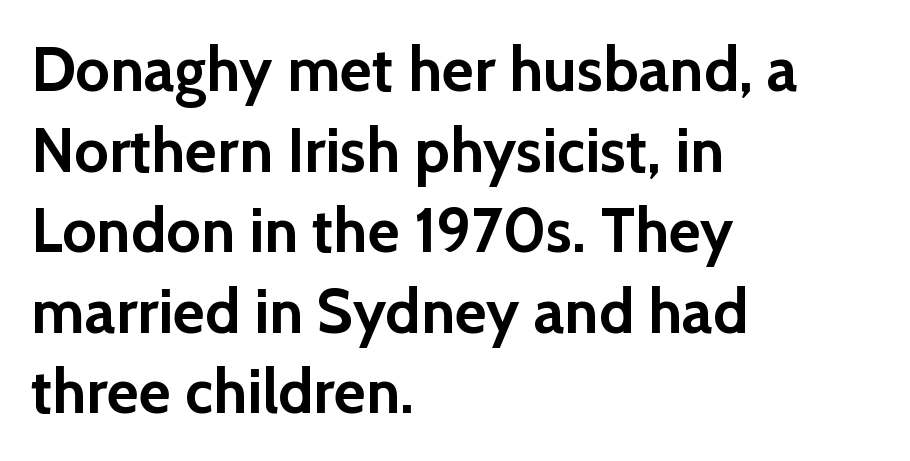
The image shows 62 px semibold sans-serif type, upright; set left-aligned, normal line spacing (1.3x), normal letter spacing, not underlined; a medium x-height.
